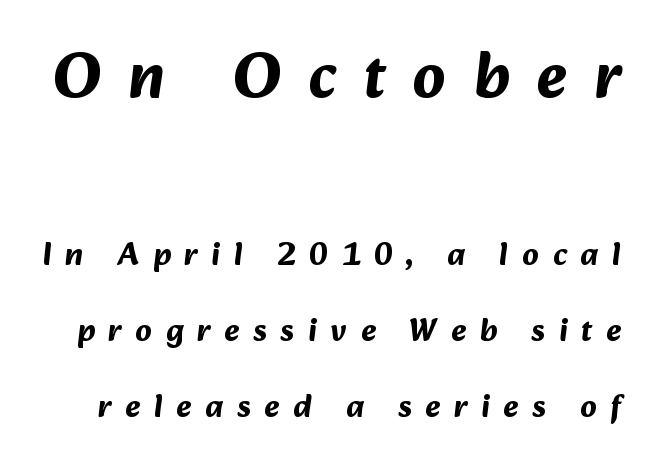
The image shows 64 px bold sans-serif type; set loose line spacing (2.37x), unusually wide letter spacing (+0.43 em), not underlined; the first (top) block is 2.0x larger; medium stroke contrast and a medium x-height.
